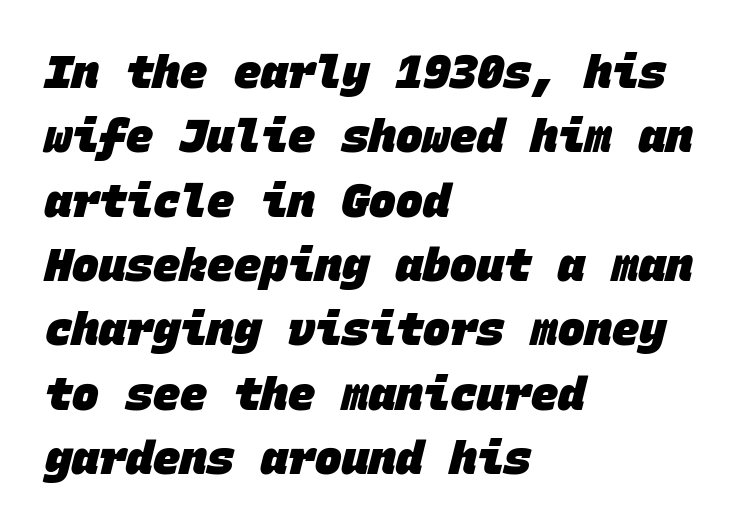
The image shows 45 px heavy sans-serif type, monospaced; set left-aligned, normal line spacing (1.43x), normal letter spacing, not underlined; low stroke contrast and a large x-height.
